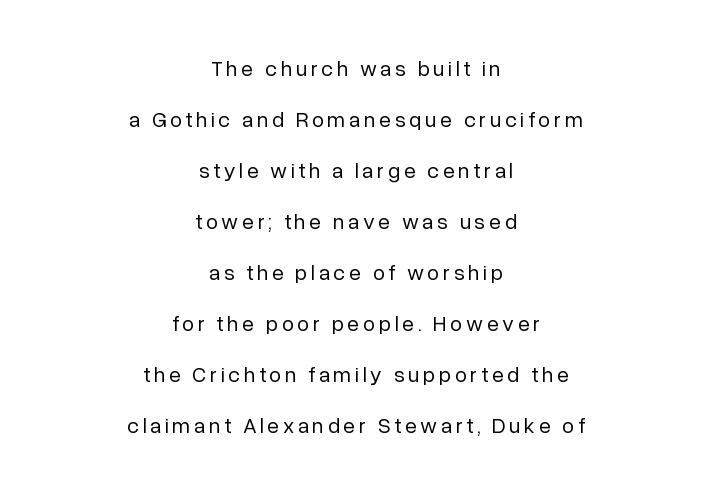
You could fit nearly another row in the gap between these rows. Bare-footed words on every line. The typography opts for an upright posture over an oblique one. Is the block centered? Yes — each line is placed symmetrically about the middle. Bold? No — there's no thickening of the strokes.
